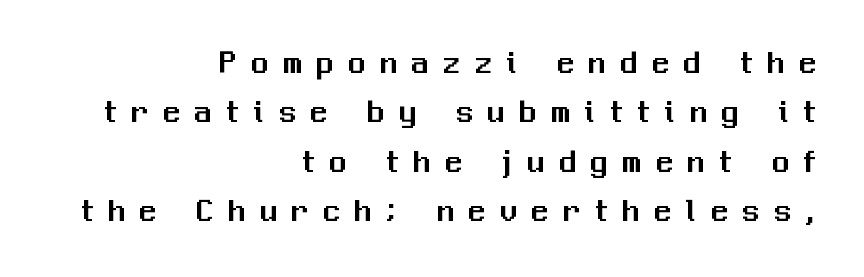
Q: Is the text italic (slanted)? A: No, it is upright.
Q: Is the typeface a serif or a sans-serif typeface? A: Sans-serif.
Q: Is the text underlined? A: No.
Q: How is the paragraph aligned? A: Right-aligned.
Q: Is the spacing between letters normal or unusually wide? A: Unusually wide.
Q: Is the spacing between lines tight, normal or loose? A: Normal.
Q: Width (condensed, normal, or wide)? A: Normal.
Q: Stroke contrast? A: Medium.
Q: x-height? A: Medium.
Q: Monospaced? A: No.
